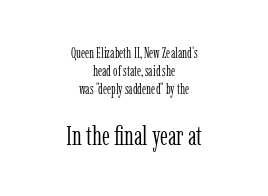
The image shows 27 px text type, upright; set centered, normal line spacing (1.27x), normal letter spacing, not underlined; the second (bottom) block is 1.93x larger.
